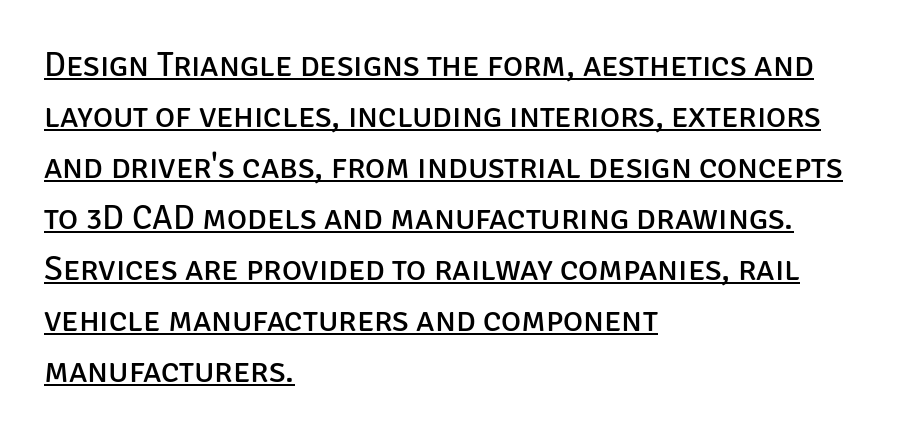
Notice how the passage keeps a crisp vertical edge on the left only. Heaviness? Minimal to ordinary, like unemphasized prose. The glyphs are accompanied by a horizontal stroke just below them. The horizontal fit of the characters is conventional and even. A typesetter would call this proportional, since set widths differ per character. Regular leading.
